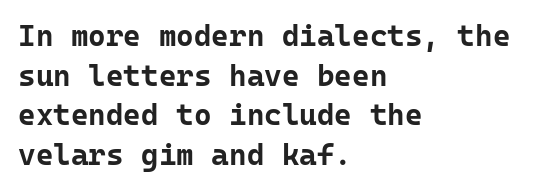
{"serif": "no", "italic": "no", "bold": "yes", "weight": "bold", "width": "normal", "stroke_contrast": "low", "x_height": "medium", "monospaced": "yes", "underline": "no", "align": "left", "line_spacing": "normal", "line_spacing_ratio": 1.32, "letter_spacing": "normal", "letter_spacing_em": 0.0, "glyph_px": 30}
